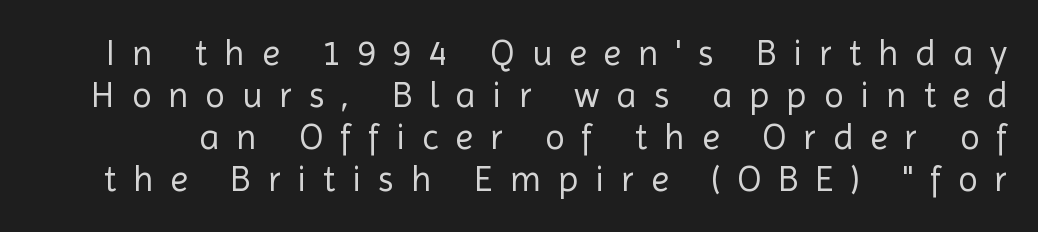
Q: Is the text bold? A: No.
Q: Is the text italic (slanted)? A: No, it is upright.
Q: Is the typeface a serif or a sans-serif typeface? A: Sans-serif.
Q: Is the text underlined? A: No.
Q: Is the spacing between letters normal or unusually wide? A: Unusually wide.
Q: Width (condensed, normal, or wide)? A: Normal.
Q: x-height? A: Medium.
Q: Monospaced? A: No.
